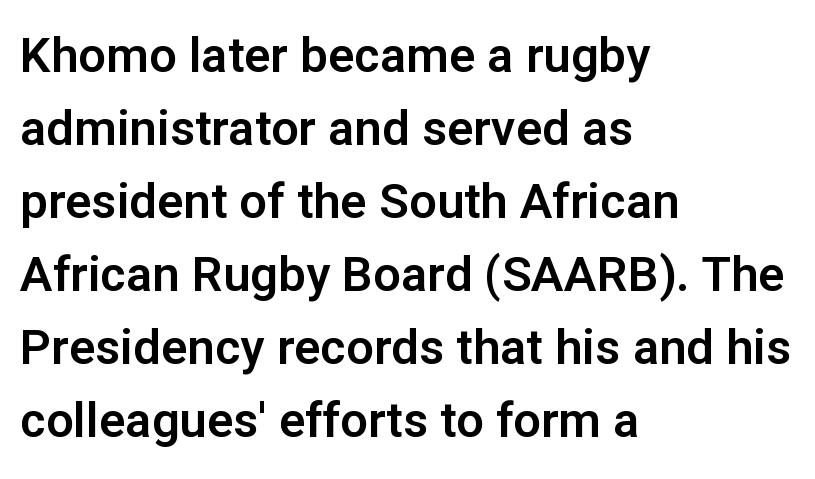
Q: Is the text italic (slanted)? A: No, it is upright.
Q: Is the typeface a serif or a sans-serif typeface? A: Sans-serif.
Q: Is the text underlined? A: No.
Q: How is the paragraph aligned? A: Left-aligned.
Q: Is the spacing between letters normal or unusually wide? A: Normal.
Q: Is the spacing between lines tight, normal or loose? A: Normal.
Q: Width (condensed, normal, or wide)? A: Normal.
Q: Stroke contrast? A: Low.
Q: x-height? A: Medium.
Q: Monospaced? A: No.
